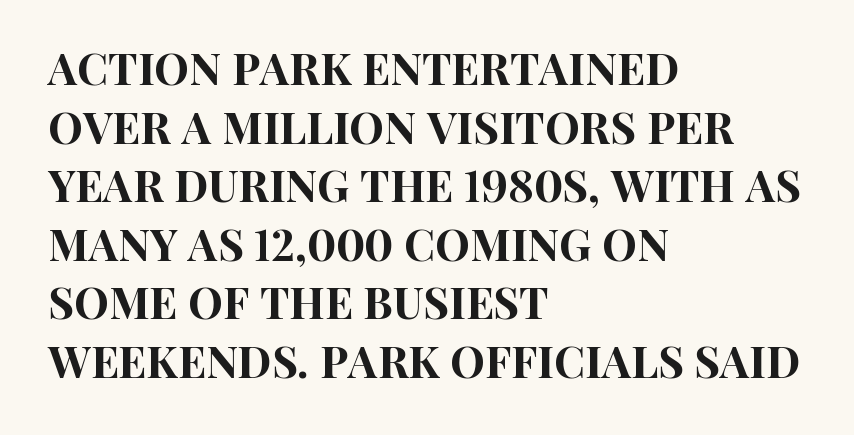
Check under the words: just untouched page. Here the glyphs are tracked normally, forming tight word shapes. Baseline-to-baseline distance is the conventional proportion of letter height. Designer's note — italics off, roman on.
